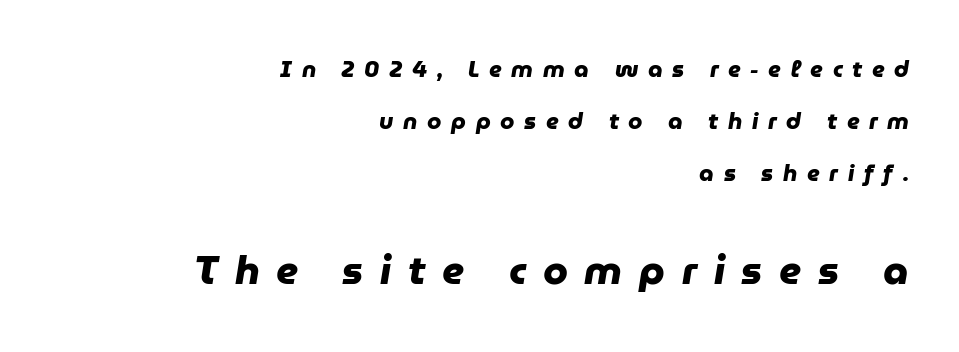
The image shows 40 px heavy sans-serif type; set right-aligned, loose line spacing (2.26x), unusually wide letter spacing (+0.42 em), not underlined; the second (bottom) block is 1.74x larger; low stroke contrast and a medium x-height.
